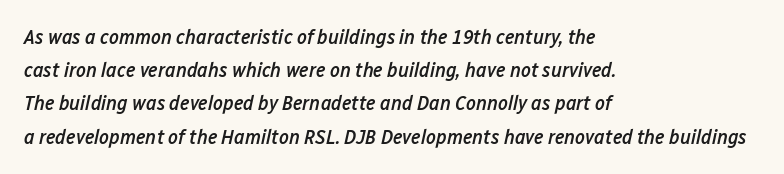
The image shows 21 px text type, italic (leaning right); set left-aligned, normal line spacing (1.58x), normal letter spacing, not underlined.
